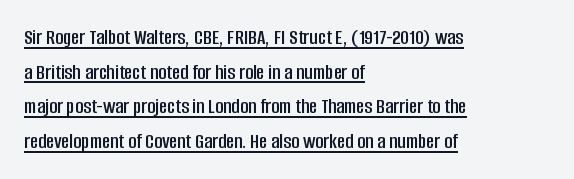
In designer terms, the underline attribute is active on this setting. The typesetter chose a ragged-right arrangement here. The passage shown stacks its lines at a standard gap. Between one letter and the next there's only the usual sliver of space. This sample uses an upright cut, with every glyph sitting square on the baseline.
